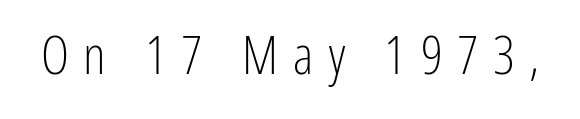
Q: Is the text bold? A: No.
Q: Is the text italic (slanted)? A: No, it is upright.
Q: Is the typeface a serif or a sans-serif typeface? A: Sans-serif.
Q: Is the text underlined? A: No.
Q: Is the spacing between letters normal or unusually wide? A: Unusually wide.
Q: Width (condensed, normal, or wide)? A: Condensed.
Q: Stroke contrast? A: Low.
Q: x-height? A: Medium.
Q: Monospaced? A: No.
